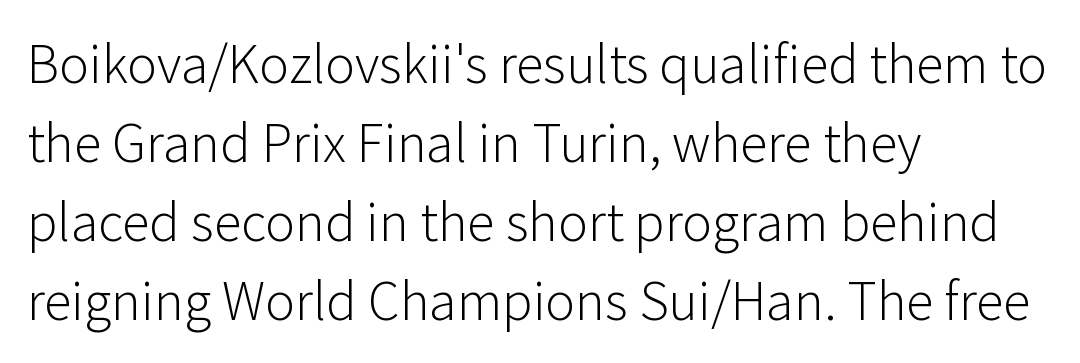
The image shows 56 px light sans-serif type, upright; set left-aligned, normal line spacing (1.41x), normal letter spacing, not underlined; low stroke contrast and a medium x-height.
